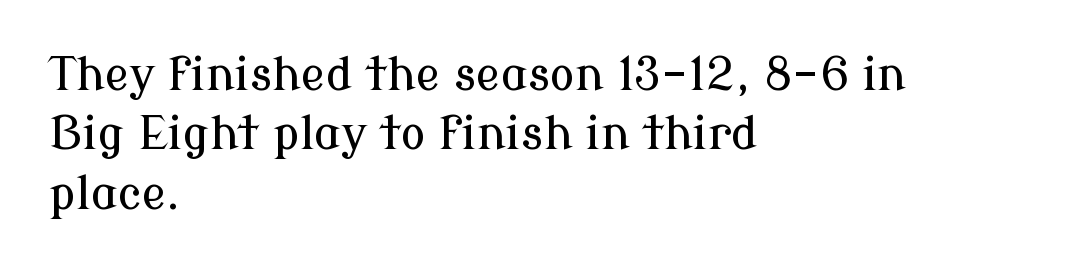
Decoration check: the copy has no underline. Stroke terminals: seriffed. The paragraph shown leans on its left margin. Notice how descenders clear the ascenders below comfortably — that's standard leading. The letters advance in unequal steps, a hallmark of proportional type. Tall strokes in this sample are plumb rather than angled.
